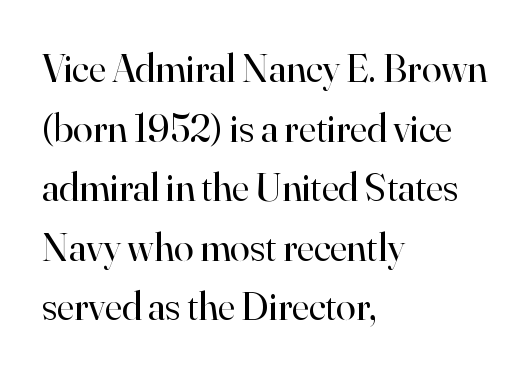
The image shows 40 px regular-weight serif type, upright; set left-aligned, normal line spacing (1.49x), normal letter spacing, not underlined; high stroke contrast and a small x-height.
